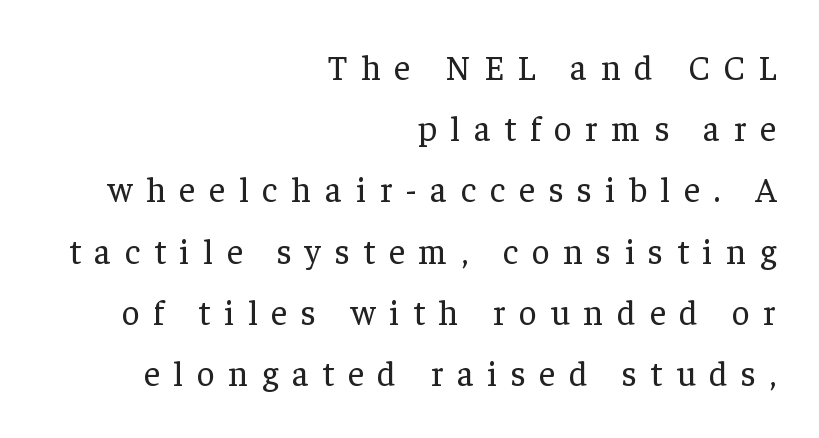
The image shows 35 px regular-weight serif type, upright; set right-aligned, line spacing 1.75x, unusually wide letter spacing (+0.39 em), not underlined; low stroke contrast and a medium x-height.
